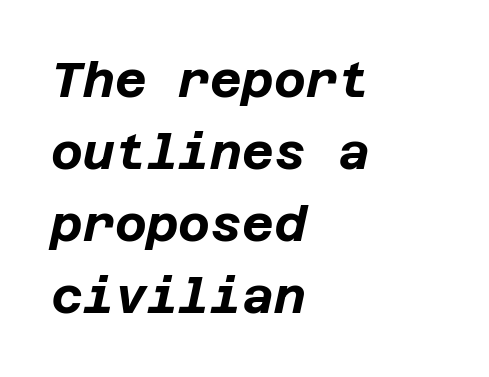
Just letters on the line, the space beneath them empty. Bold? Absolutely — the strokes are thick and heavy. Typeset ragged right — the left edge is the straight one. The rendering uses a moderate line-height, typical for paragraphs. In terms of posture, this sample is oblique.
